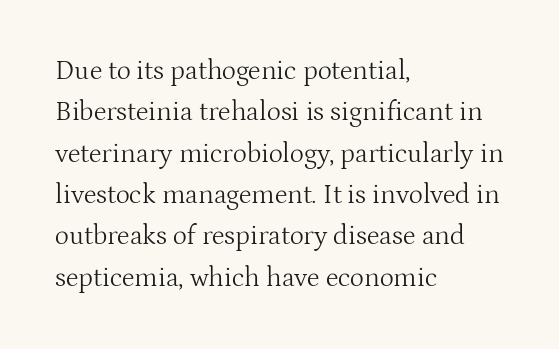
The image shows 27 px text type, upright; set left-aligned, normal line spacing (1.53x), normal letter spacing, not underlined.
